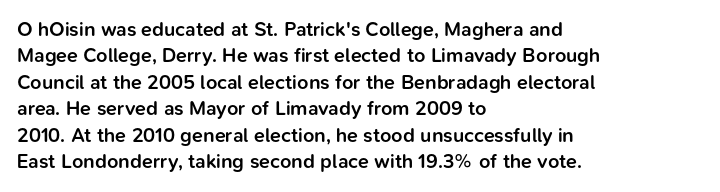
{"italic": "no", "bold": "semi", "underline": "no", "align": "left", "line_spacing": "normal", "line_spacing_ratio": 1.32, "letter_spacing": "normal", "letter_spacing_em": 0.0, "glyph_px": 20}
